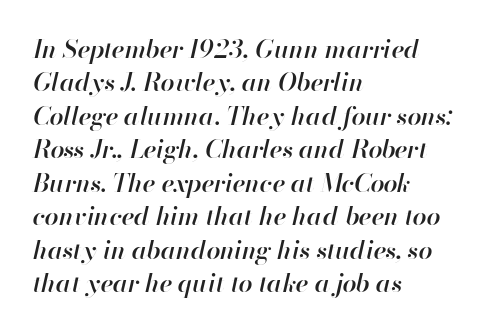
The text carries the slant typical of an italic or oblique font. Quick note: underline off. The vertical gap from one line to the next is medium. Caption: standard tracking, unaltered. Horizontal alignment here is leftward, the default for most running prose. Notice the strokes are somewhat thickened but not fully heavy: this is a semibold.
